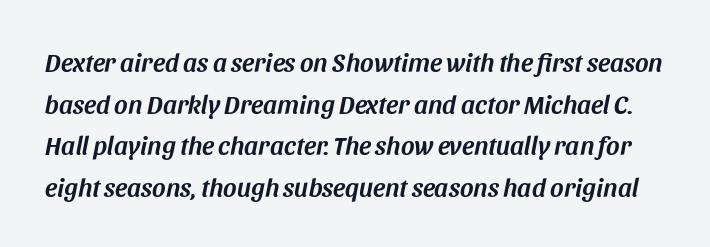
The image shows 26 px text type, italic (leaning right); set normal line spacing (1.6x), normal letter spacing, not underlined.
